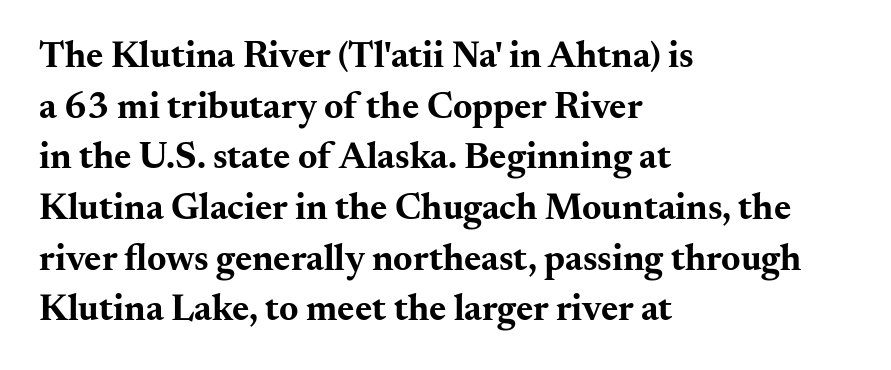
Q: Is the text bold? A: Yes.
Q: Is the text italic (slanted)? A: No, it is upright.
Q: Is the typeface a serif or a sans-serif typeface? A: Serif.
Q: Is the text underlined? A: No.
Q: How is the paragraph aligned? A: Left-aligned.
Q: Is the spacing between letters normal or unusually wide? A: Normal.
Q: Is the spacing between lines tight, normal or loose? A: Normal.
Q: Width (condensed, normal, or wide)? A: Wide.
Q: Stroke contrast? A: Medium.
Q: x-height? A: Small.
Q: Monospaced? A: No.
